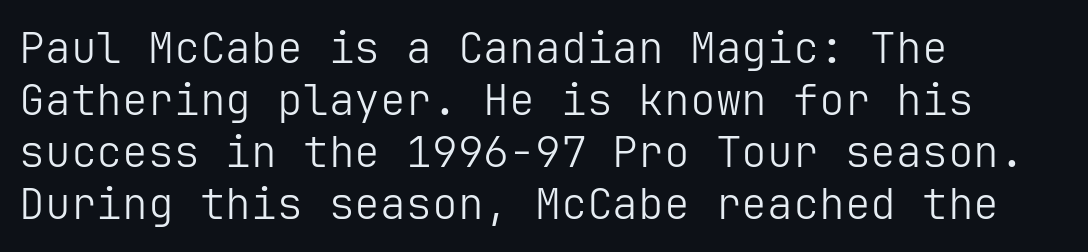
The image shows 43 px light sans-serif type, upright; set left-aligned, line spacing 1.21x, normal letter spacing, not underlined; low stroke contrast and a medium x-height.
